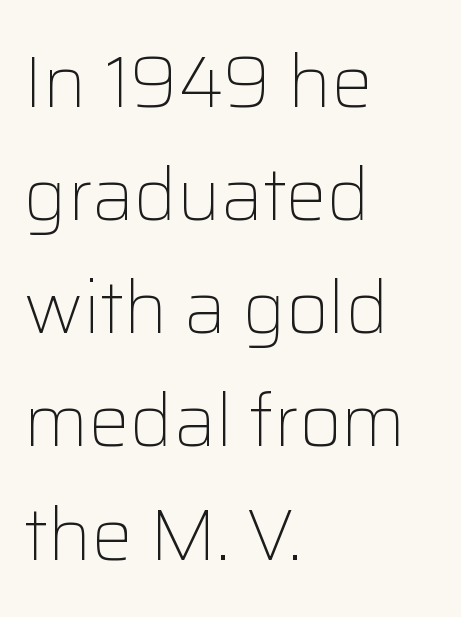
Q: Is the text bold? A: No.
Q: Is the text italic (slanted)? A: No, it is upright.
Q: Is the typeface a serif or a sans-serif typeface? A: Sans-serif.
Q: Is the text underlined? A: No.
Q: How is the paragraph aligned? A: Left-aligned.
Q: Is the spacing between letters normal or unusually wide? A: Normal.
Q: Is the spacing between lines tight, normal or loose? A: Normal.
Q: Width (condensed, normal, or wide)? A: Normal.
Q: Stroke contrast? A: Low.
Q: x-height? A: Medium.
Q: Monospaced? A: No.
